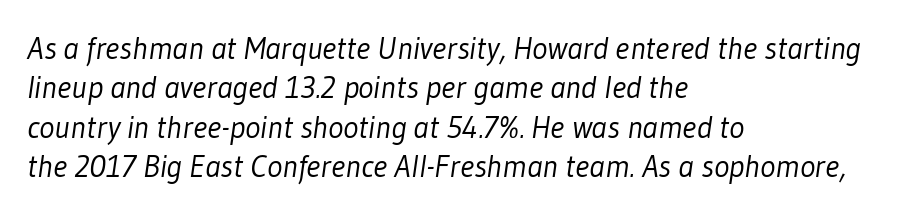
Q: Is the text bold? A: No.
Q: Is the typeface a serif or a sans-serif typeface? A: Sans-serif.
Q: Is the text underlined? A: No.
Q: How is the paragraph aligned? A: Left-aligned.
Q: Is the spacing between letters normal or unusually wide? A: Normal.
Q: Width (condensed, normal, or wide)? A: Condensed.
Q: Stroke contrast? A: Low.
Q: x-height? A: Medium.
Q: Monospaced? A: No.
